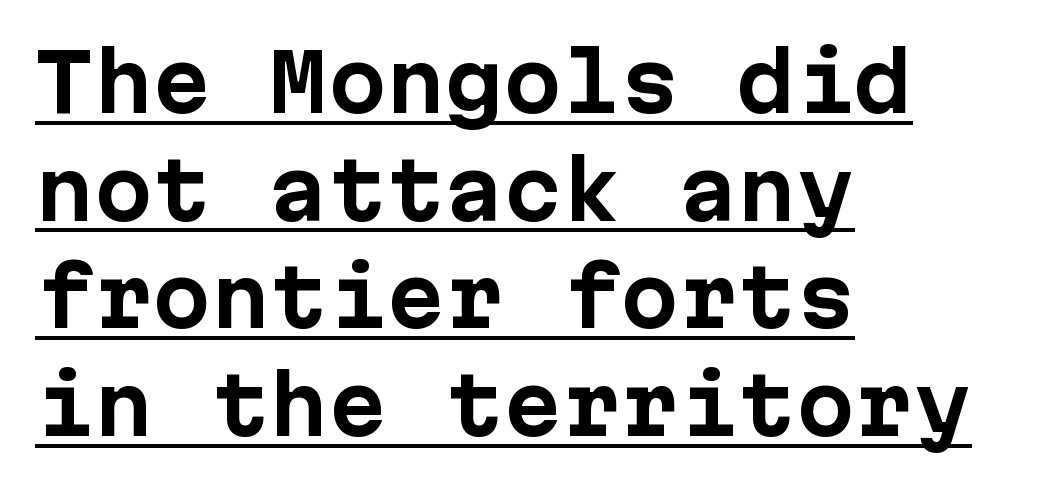
Q: Is the text bold? A: Yes.
Q: Is the text italic (slanted)? A: No, it is upright.
Q: Is the typeface a serif or a sans-serif typeface? A: Sans-serif.
Q: Is the text underlined? A: Yes.
Q: How is the paragraph aligned? A: Left-aligned.
Q: Is the spacing between letters normal or unusually wide? A: Normal.
Q: Is the spacing between lines tight, normal or loose? A: Normal.
Q: Width (condensed, normal, or wide)? A: Normal.
Q: Stroke contrast? A: Low.
Q: x-height? A: Medium.
Q: Monospaced? A: Yes.
